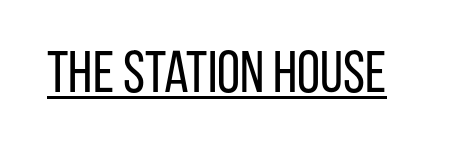
The image shows 59 px regular-weight, condensed sans-serif type, upright; set normal letter spacing, underlined; low stroke contrast and a large x-height.
